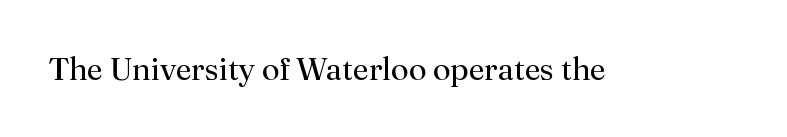
{"serif": "yes", "italic": "no", "bold": "no", "weight": "regular", "width": "normal", "stroke_contrast": "medium", "x_height": "small", "monospaced": "no", "underline": "no", "letter_spacing": "normal", "letter_spacing_em": 0.0, "glyph_px": 32}
